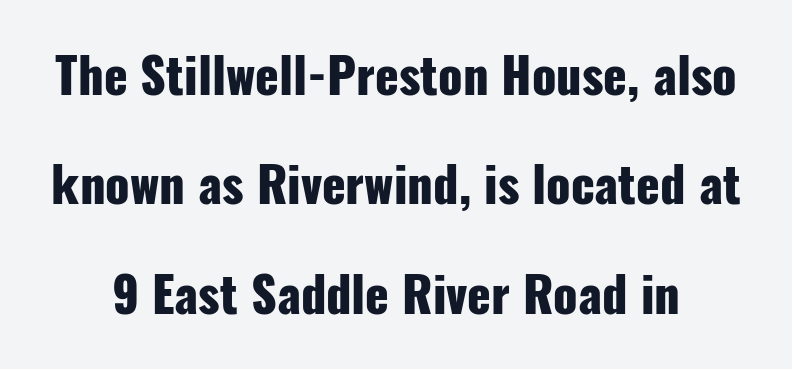
The image shows 49 px heavy, condensed sans-serif type, upright; set loose line spacing (2.23x), normal letter spacing, not underlined; low stroke contrast and a medium x-height.
